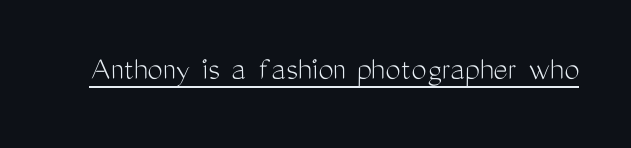
Q: Is the text bold? A: No.
Q: Is the text italic (slanted)? A: No, it is upright.
Q: Is the typeface a serif or a sans-serif typeface? A: Sans-serif.
Q: Is the text underlined? A: Yes.
Q: Is the spacing between letters normal or unusually wide? A: Normal.
Q: Width (condensed, normal, or wide)? A: Condensed.
Q: Stroke contrast? A: Medium.
Q: x-height? A: Medium.
Q: Monospaced? A: No.
